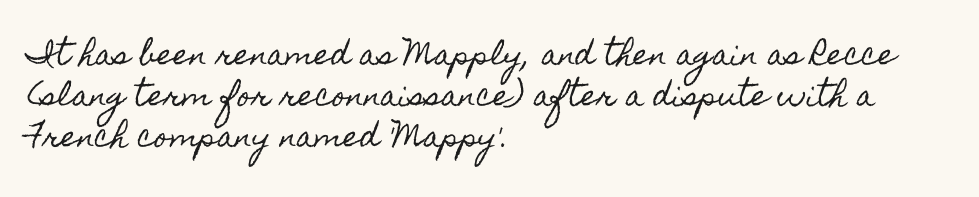
The image shows 28 px condensed type; set left-aligned, normal line spacing (1.46x), normal letter spacing, not underlined; a small x-height.
